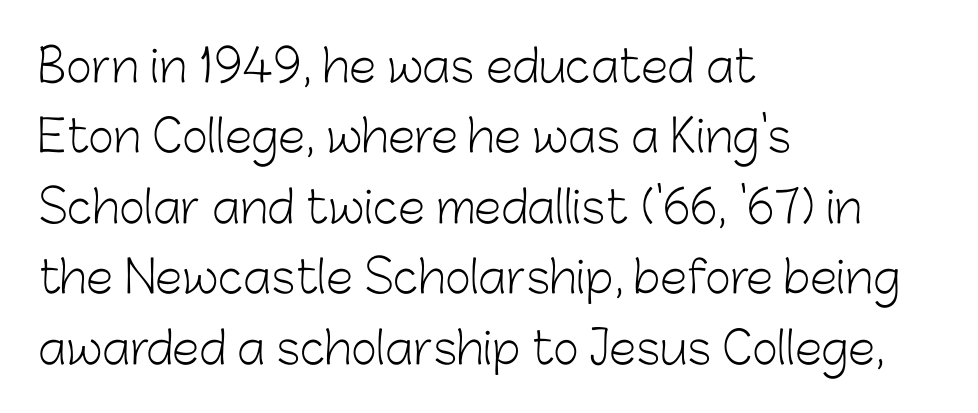
{"serif": "no", "italic": "no", "bold": "no", "weight": "light", "width": "normal", "stroke_contrast": "low", "x_height": "medium", "monospaced": "no", "underline": "no", "align": "left", "line_spacing": "normal", "line_spacing_ratio": 1.6, "letter_spacing": "normal", "letter_spacing_em": 0.0, "glyph_px": 44}
